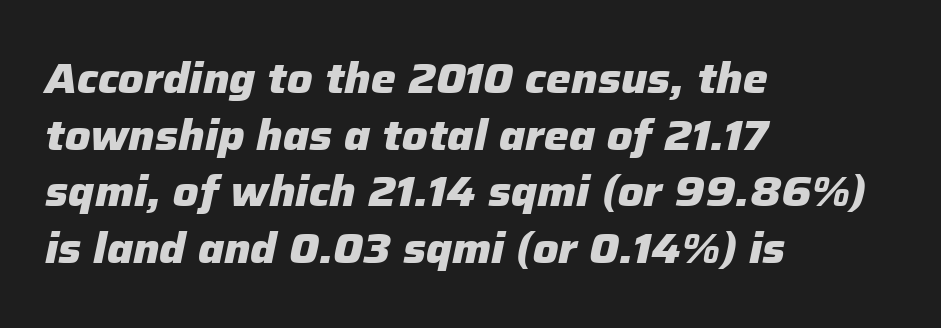
The image shows 42 px heavy type, italic (leaning right); set left-aligned, normal line spacing (1.35x), normal letter spacing, not underlined; low stroke contrast and a medium x-height.
